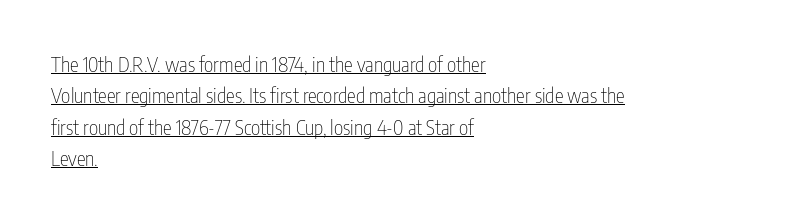
The font sits on the lighter half of the weight spectrum, regular included. Inter-character spacing is left at the font's built-in metrics. What's the leading like? Ordinary, nothing unusual. The paragraph shown leans on its left margin.
